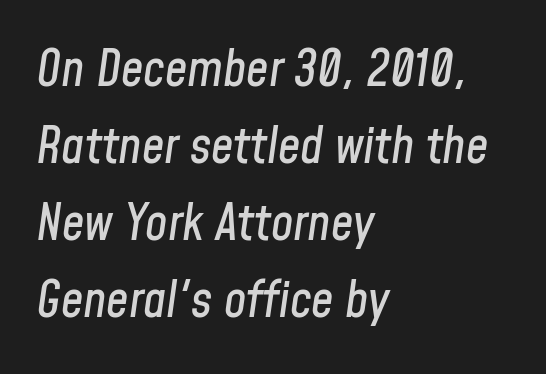
{"italic": "yes", "lean": "right", "slant_degrees": 8, "width": "condensed", "stroke_contrast": "low", "x_height": "medium", "monospaced": "no", "underline": "no", "align": "left", "line_spacing": "normal", "line_spacing_ratio": 1.54, "letter_spacing": "normal", "letter_spacing_em": 0.0, "glyph_px": 50}
